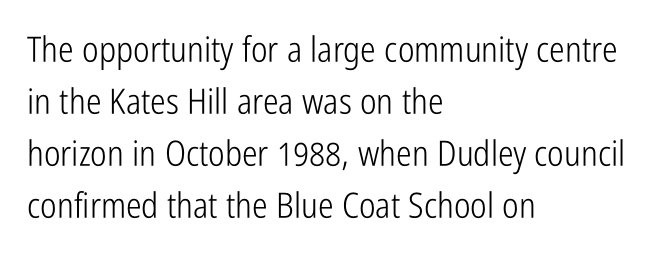
Q: Is the text bold? A: No.
Q: Is the text italic (slanted)? A: No, it is upright.
Q: Is the typeface a serif or a sans-serif typeface? A: Sans-serif.
Q: Is the text underlined? A: No.
Q: How is the paragraph aligned? A: Left-aligned.
Q: Is the spacing between letters normal or unusually wide? A: Normal.
Q: Is the spacing between lines tight, normal or loose? A: Normal.
Q: Width (condensed, normal, or wide)? A: Condensed.
Q: Stroke contrast? A: Low.
Q: x-height? A: Medium.
Q: Monospaced? A: No.
